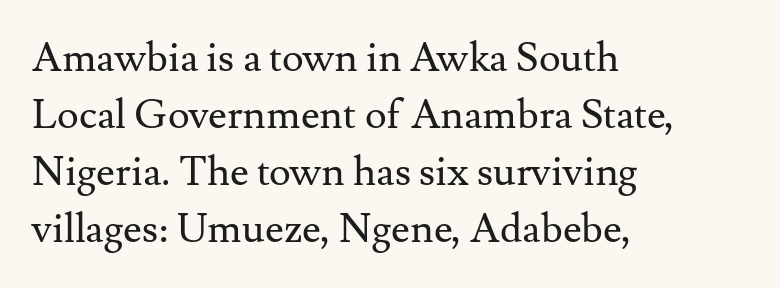
{"serif": "yes", "italic": "no", "bold": "no", "weight": "regular", "width": "normal", "stroke_contrast": "medium", "x_height": "small", "monospaced": "no", "underline": "no", "align": "left", "line_spacing": "normal", "line_spacing_ratio": 1.39, "letter_spacing": "normal", "letter_spacing_em": 0.0, "glyph_px": 41}
